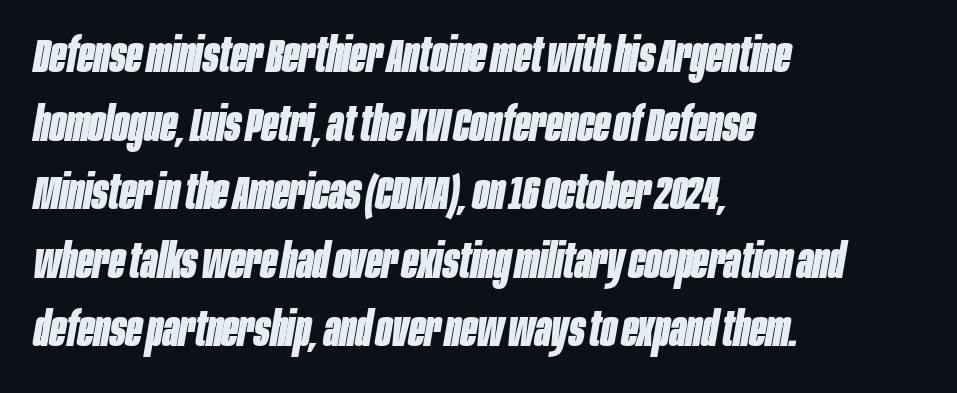
{"italic": "yes", "lean": "right", "slant_degrees": 10, "bold": "yes", "weight": "bold", "width": "condensed", "stroke_contrast": "low", "x_height": "large", "monospaced": "no", "underline": "no", "align": "left", "line_spacing": "normal", "line_spacing_ratio": 1.46, "letter_spacing": "normal", "letter_spacing_em": 0.0, "glyph_px": 47}
